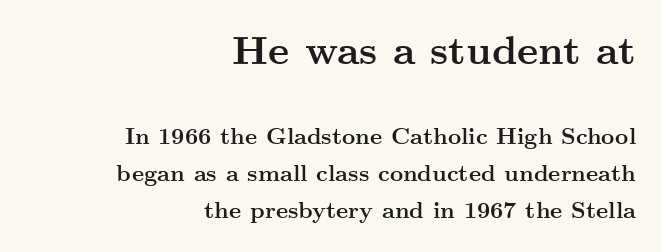
Q: Is the text bold? A: Yes.
Q: Is the text italic (slanted)? A: No, it is upright.
Q: Is the typeface a serif or a sans-serif typeface? A: Serif.
Q: Is the text underlined? A: No.
Q: How is the paragraph aligned? A: Right-aligned.
Q: Is the spacing between letters normal or unusually wide? A: Normal.
Q: Is the spacing between lines tight, normal or loose? A: Normal.
Q: Which block of text is set in a larger size, the first (top) or the second (bottom)? A: The first (top) one.
Q: Width (condensed, normal, or wide)? A: Wide.
Q: Stroke contrast? A: Medium.
Q: x-height? A: Small.
Q: Monospaced? A: No.
